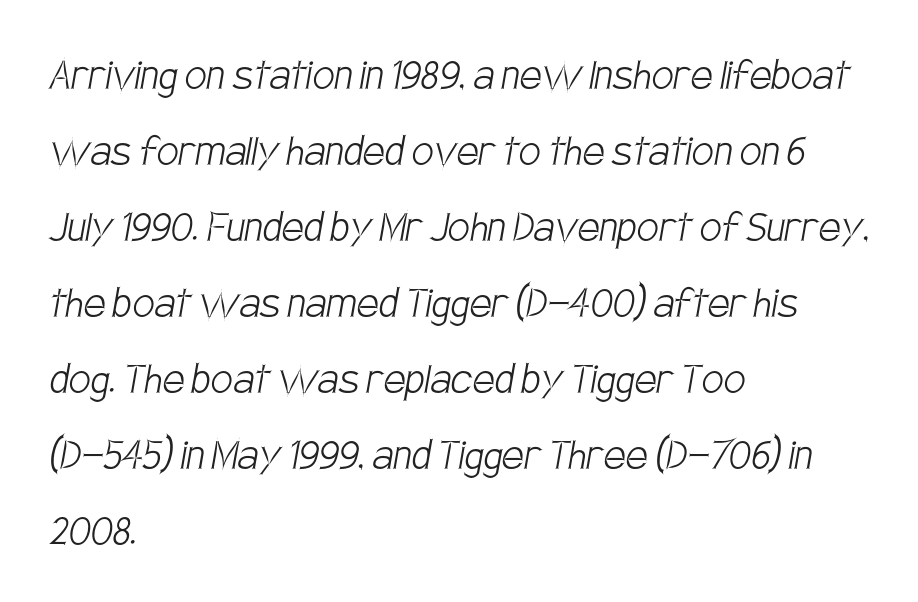
The image shows 49 px light, condensed sans-serif type; set left-aligned, normal line spacing (1.55x), normal letter spacing, not underlined; low stroke contrast and a large x-height.
